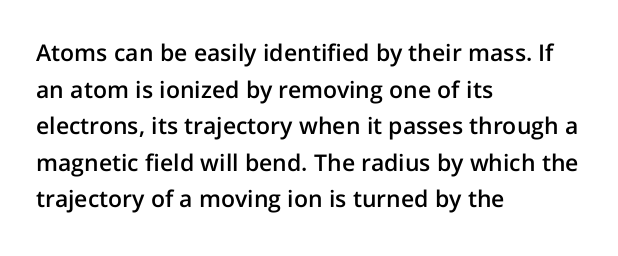
The type is set solid horizontally, with unmodified tracking. Visually the block forms a straight wall on the left and a jagged coastline on the right. Does the lettering tilt? It doesn't — this is upright. Baseline-to-baseline distance is the conventional proportion of letter height. Anything drawn beneath the words? Only blank space.
